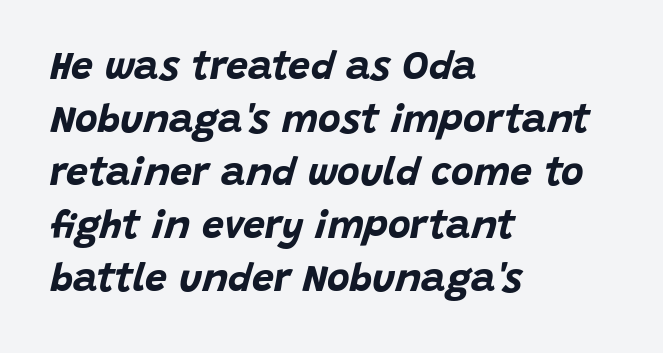
Leading matches the norm, producing a regular column. This sample has the flowing, uneven cadence of proportional lettering. The glyphs are unaccompanied by any horizontal stroke below them. How are the letters spaced? Ordinarily, with no added tracking. Alignment: flush left. The passage shown leans; its letterforms are oblique.
